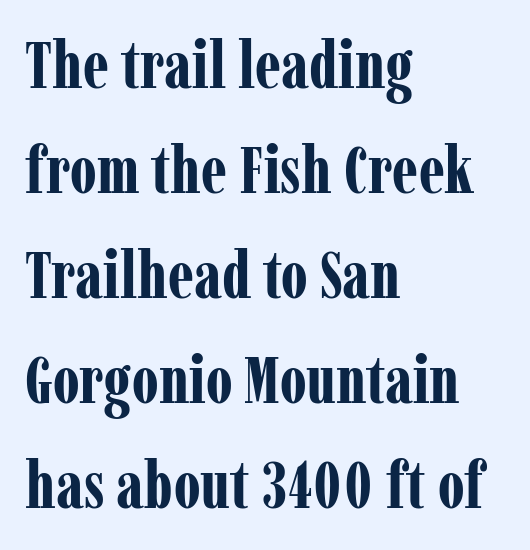
{"serif": "yes", "italic": "no", "bold": "yes", "weight": "bold", "width": "condensed", "stroke_contrast": "low", "x_height": "medium", "monospaced": "no", "underline": "no", "align": "left", "line_spacing": "normal", "line_spacing_ratio": 1.59, "letter_spacing": "normal", "letter_spacing_em": 0.0, "glyph_px": 66}
